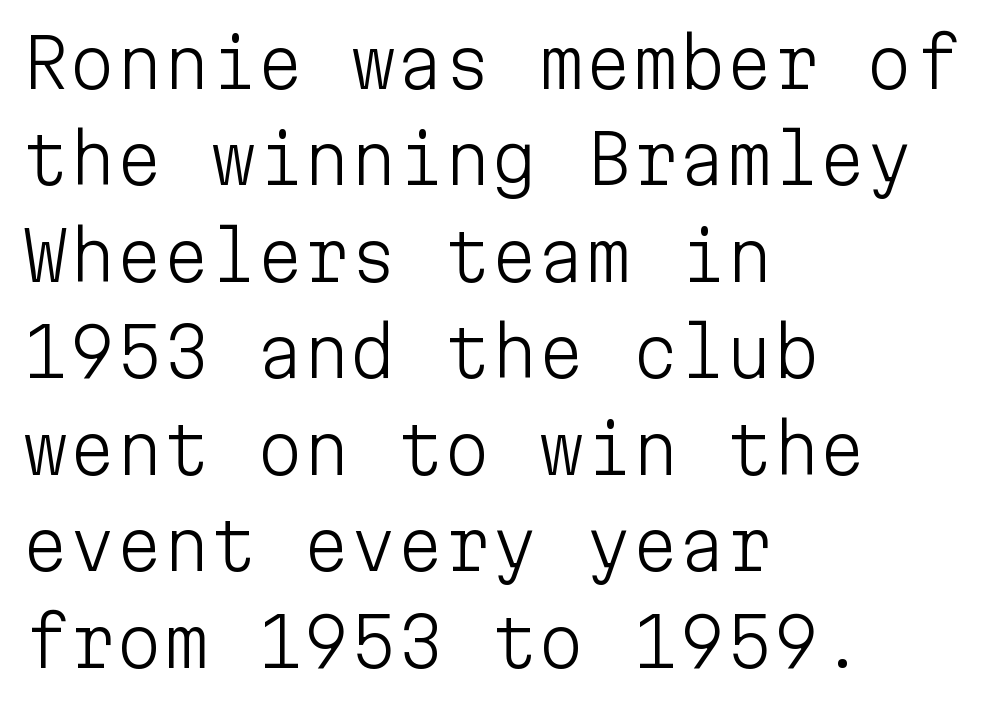
Q: Is the text bold? A: No.
Q: Is the text italic (slanted)? A: No, it is upright.
Q: Is the typeface a serif or a sans-serif typeface? A: Sans-serif.
Q: Is the text underlined? A: No.
Q: How is the paragraph aligned? A: Left-aligned.
Q: Is the spacing between letters normal or unusually wide? A: Normal.
Q: Is the spacing between lines tight, normal or loose? A: Normal.
Q: Width (condensed, normal, or wide)? A: Normal.
Q: Stroke contrast? A: Low.
Q: x-height? A: Medium.
Q: Monospaced? A: Yes.
